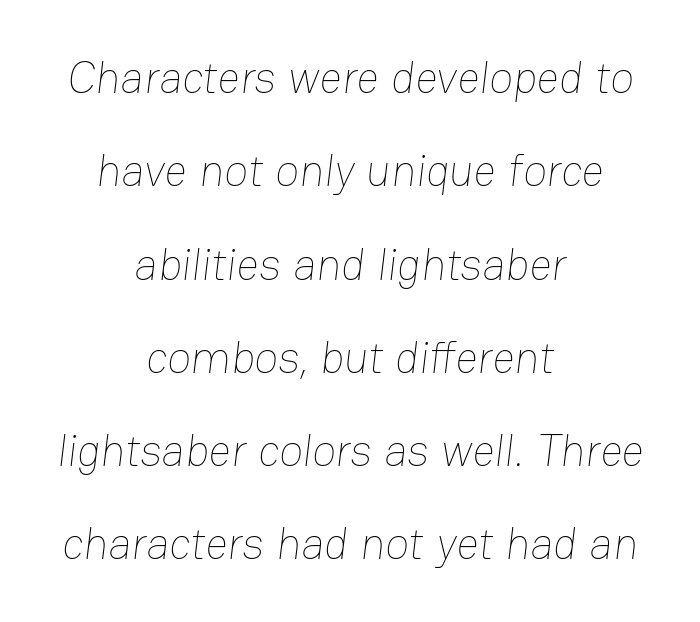
The image shows 44 px thin type; set centered, loose line spacing (2.12x), normal letter spacing, not underlined; low stroke contrast and a medium x-height.
